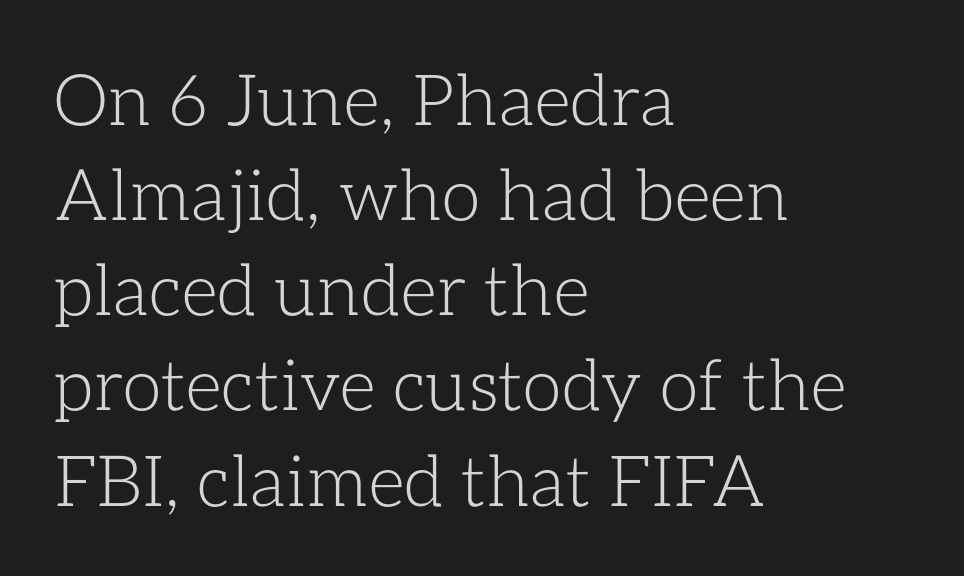
Q: Is the text bold? A: No.
Q: Is the text italic (slanted)? A: No, it is upright.
Q: Is the text underlined? A: No.
Q: How is the paragraph aligned? A: Left-aligned.
Q: Is the spacing between letters normal or unusually wide? A: Normal.
Q: Is the spacing between lines tight, normal or loose? A: Normal.
Q: Width (condensed, normal, or wide)? A: Normal.
Q: Stroke contrast? A: Low.
Q: x-height? A: Medium.
Q: Monospaced? A: No.
